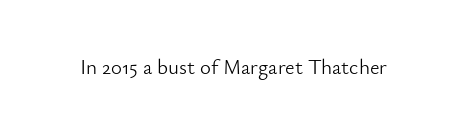
The passage shown is not underscored anywhere. The font's upright variant was chosen for this text. Stems here are at most as thick as an everyday book face. Observe the ordinary spacing: letters are neighbours, not strangers.
